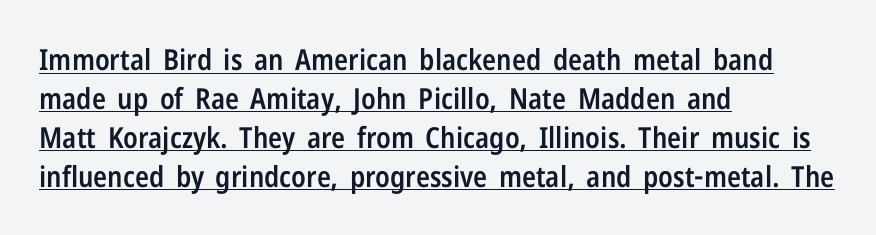
Q: Is the text bold? A: Semi-bold.
Q: Is the text italic (slanted)? A: No, it is upright.
Q: Is the typeface a serif or a sans-serif typeface? A: Sans-serif.
Q: Is the text underlined? A: Yes.
Q: How is the paragraph aligned? A: Left-aligned.
Q: Is the spacing between letters normal or unusually wide? A: Normal.
Q: Is the spacing between lines tight, normal or loose? A: Normal.
Q: Width (condensed, normal, or wide)? A: Condensed.
Q: Stroke contrast? A: Low.
Q: x-height? A: Medium.
Q: Monospaced? A: No.
